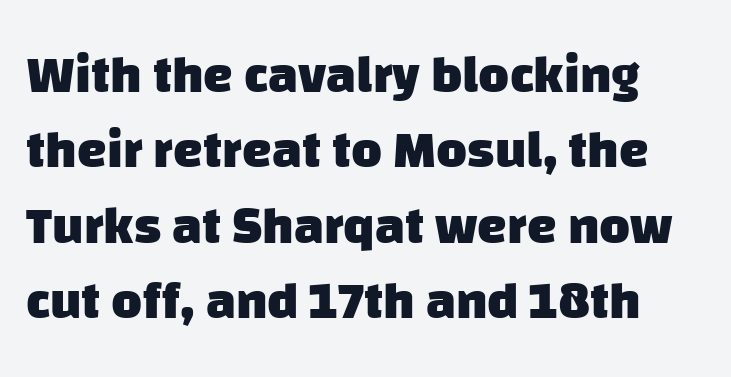
The image shows 53 px heavy sans-serif type; set normal line spacing (1.42x), normal letter spacing, not underlined; low stroke contrast and a large x-height.
